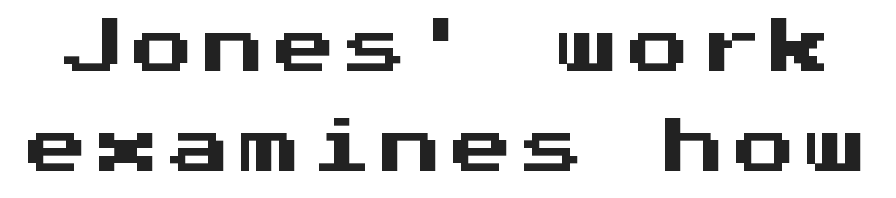
Q: Is the text italic (slanted)? A: No, it is upright.
Q: Is the typeface a serif or a sans-serif typeface? A: Sans-serif.
Q: Is the text underlined? A: No.
Q: Is the spacing between lines tight, normal or loose? A: Normal.
Q: Width (condensed, normal, or wide)? A: Normal.
Q: Stroke contrast? A: Medium.
Q: x-height? A: Medium.
Q: Monospaced? A: Yes.
